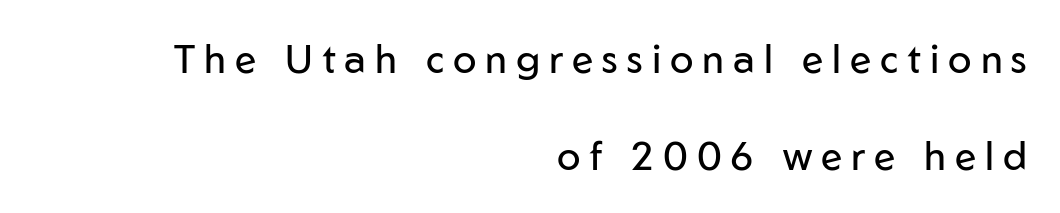
{"serif": "no", "italic": "no", "bold": "no", "weight": "regular", "width": "normal", "stroke_contrast": "low", "x_height": "medium", "monospaced": "no", "underline": "no", "align": "right", "line_spacing": "loose", "line_spacing_ratio": 2.48, "letter_spacing": "wide", "letter_spacing_em": 0.23, "glyph_px": 39}
